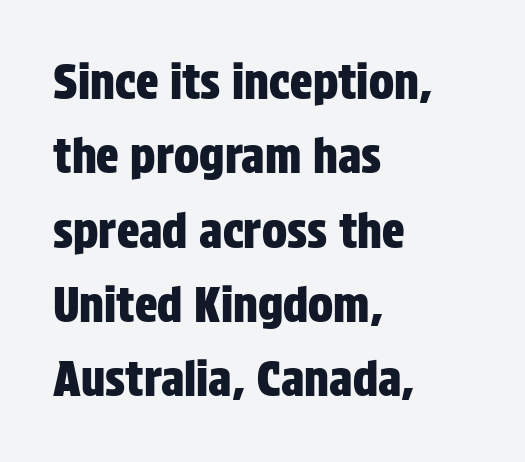
{"serif": "no", "italic": "no", "width": "condensed", "stroke_contrast": "low", "x_height": "large", "monospaced": "no", "underline": "no", "align": "left", "line_spacing": "normal", "line_spacing_ratio": 1.58, "letter_spacing": "normal", "letter_spacing_em": 0.0, "glyph_px": 47}
